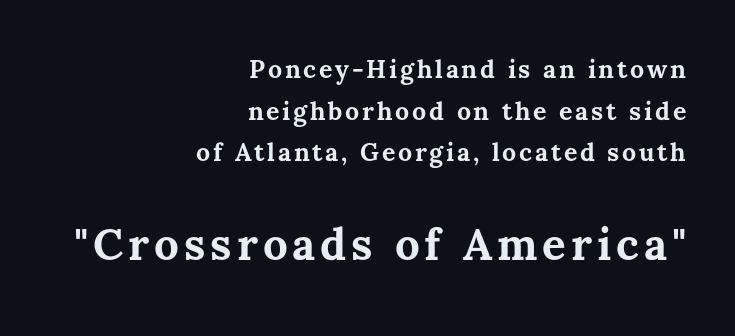
The image shows 44 px bold type, upright; set right-aligned, normal line spacing (1.67x), not underlined; the second (bottom) block is 1.76x larger; medium stroke contrast and a medium x-height.
